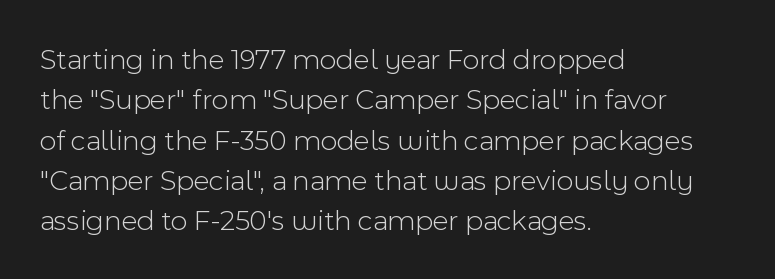
{"serif": "no", "italic": "no", "bold": "no", "weight": "light", "width": "normal", "x_height": "medium", "monospaced": "no", "underline": "no", "align": "left", "line_spacing": "normal", "line_spacing_ratio": 1.39, "letter_spacing": "normal", "letter_spacing_em": 0.0, "glyph_px": 29}
